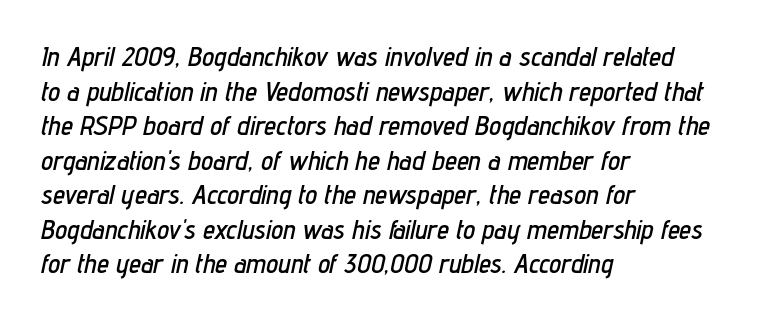
Letters rest on an invisible, unmarked baseline. Glyph-to-glyph distance matches everyday printed text. The passage is arranged the way most books set body copy — flush left. Italic? Definitely — the glyphs are oblique. Does the leading feel generous? No, just average.
